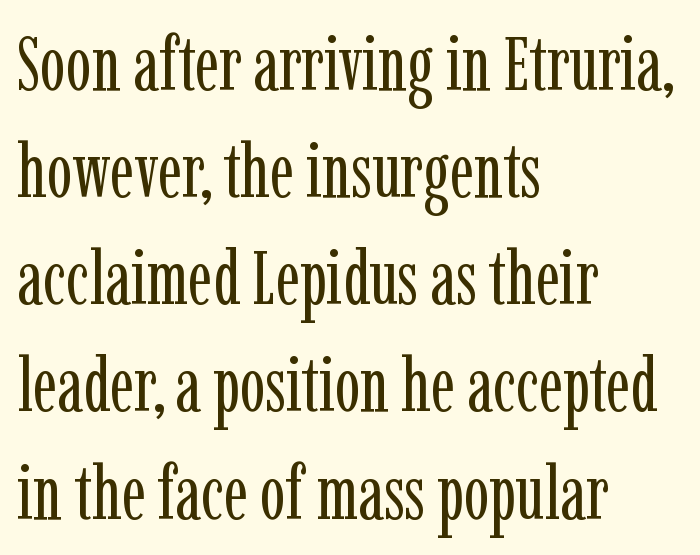
This reads as an unemphasized weight, regular at the heaviest. Horizontally, the lines are justified to the leading edge only. Examine the stroke ends and you'll spot serifs. Is there any slant? The stems are plumb. In terms of leading, this rendering sits right in the middle.
